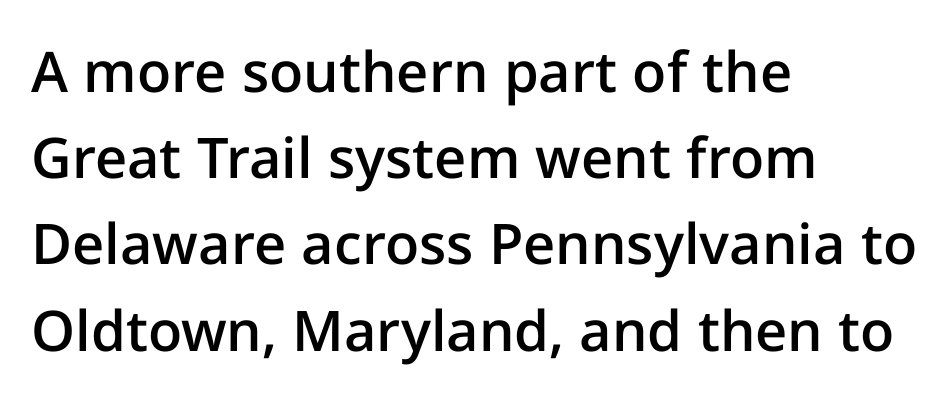
The image shows 56 px semibold sans-serif type, upright; set left-aligned, normal line spacing (1.54x), normal letter spacing, not underlined; low stroke contrast and a medium x-height.
